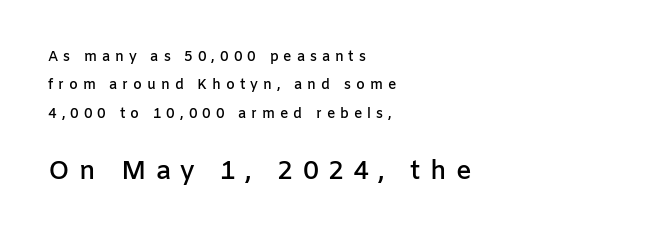
The image shows 26 px text type, upright; set left-aligned, loose line spacing (2.02x), unusually wide letter spacing (+0.35 em), not underlined; the second (bottom) block is 1.86x larger.
